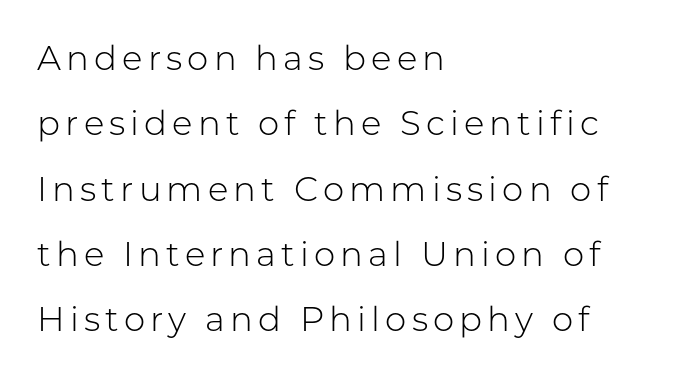
{"serif": "no", "italic": "no", "bold": "no", "weight": "light", "width": "normal", "stroke_contrast": "low", "x_height": "medium", "monospaced": "no", "underline": "no", "align": "left", "line_spacing": "loose", "line_spacing_ratio": 1.92, "glyph_px": 34}
